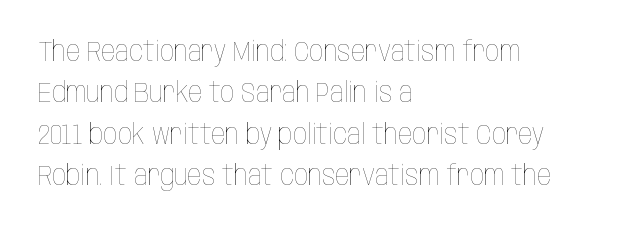
{"italic": "no", "bold": "no", "weight": "thin", "width": "condensed", "stroke_contrast": "low", "x_height": "large", "monospaced": "no", "underline": "no", "align": "left", "line_spacing": "normal", "line_spacing_ratio": 1.48, "letter_spacing": "normal", "letter_spacing_em": 0.0, "glyph_px": 28}
